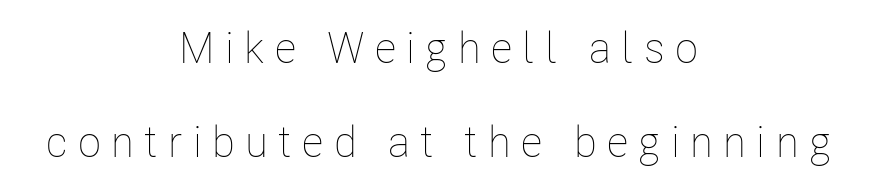
{"italic": "no", "bold": "no", "weight": "thin", "width": "condensed", "stroke_contrast": "low", "x_height": "medium", "monospaced": "no", "underline": "no", "align": "center", "line_spacing": "loose", "line_spacing_ratio": 2.19, "letter_spacing": "wide", "letter_spacing_em": 0.24, "glyph_px": 43}
